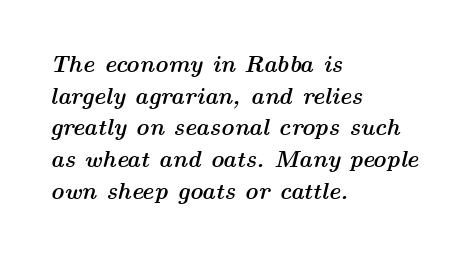
{"italic": "yes", "lean": "right", "slant_degrees": 14, "bold": "yes", "underline": "no", "align": "left", "line_spacing": "normal", "line_spacing_ratio": 1.38, "letter_spacing": "normal", "letter_spacing_em": 0.0, "glyph_px": 23}
